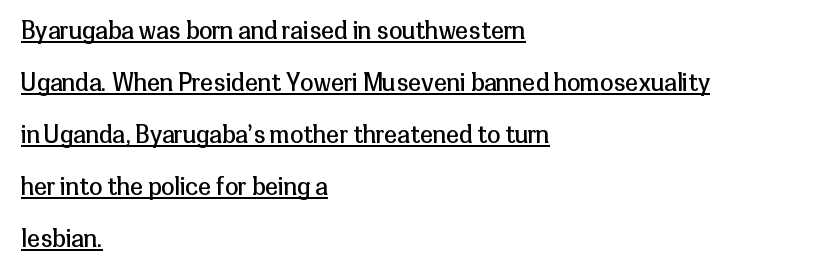
{"italic": "no", "bold": "no", "underline": "yes", "align": "left", "line_spacing": "loose", "line_spacing_ratio": 2.17, "letter_spacing": "normal", "letter_spacing_em": 0.0, "glyph_px": 24}
